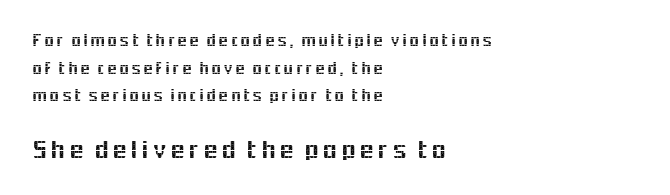
The image shows 27 px text type, upright; set left-aligned, normal line spacing (1.54x), not underlined; the second (bottom) block is 1.5x larger.
